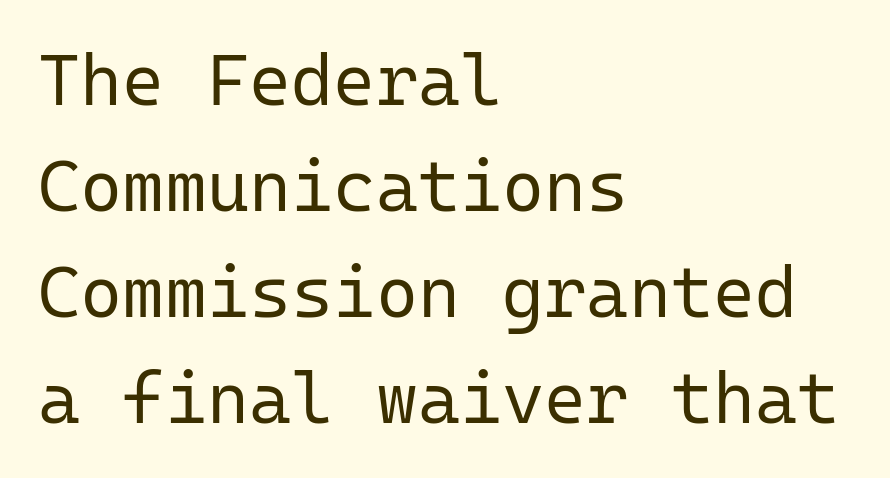
Q: Is the text bold? A: No.
Q: Is the text italic (slanted)? A: No, it is upright.
Q: Is the typeface a serif or a sans-serif typeface? A: Sans-serif.
Q: Is the text underlined? A: No.
Q: How is the paragraph aligned? A: Left-aligned.
Q: Is the spacing between letters normal or unusually wide? A: Normal.
Q: Is the spacing between lines tight, normal or loose? A: Normal.
Q: Width (condensed, normal, or wide)? A: Normal.
Q: Stroke contrast? A: Low.
Q: x-height? A: Medium.
Q: Monospaced? A: Yes.
